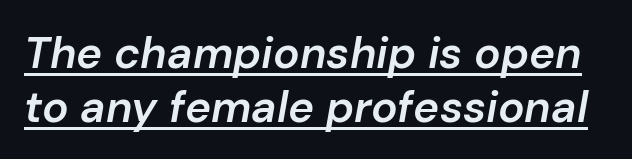
What stands out about the letter spacing? Nothing — it is the standard amount. Character widths vary here, with narrow letters taking less room than wide ones. Students, observe the line beneath the letters — that is underlining. It's the slanting kind of type.
